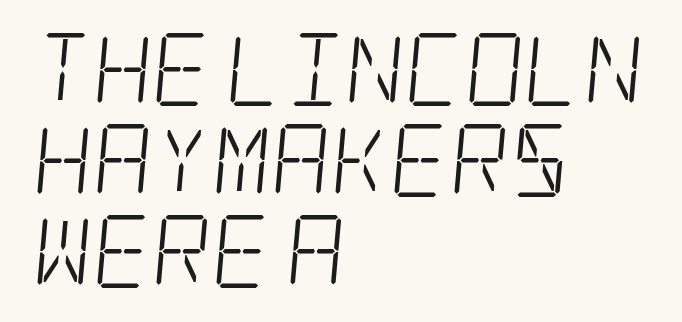
You could call the tracking neutral — neither tight nor loose. Left-aligned paragraph, ragged on the right. Stems and bowls with no extra thickness — not bold. Plain, unruled lines of type. These lines sit exactly where default settings would place them.
